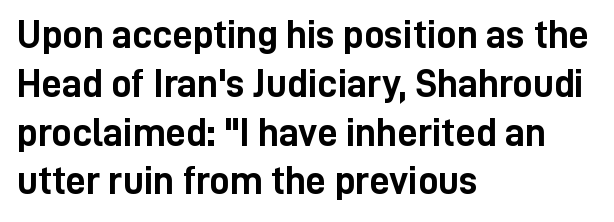
The image shows 40 px semibold, condensed sans-serif type, upright; set left-aligned, line spacing 1.22x, normal letter spacing, not underlined; low stroke contrast and a medium x-height.
